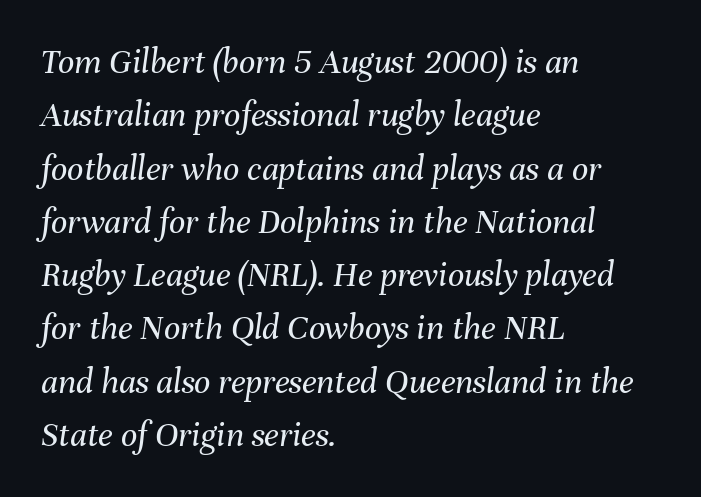
The image shows 36 px regular-weight type, italic (leaning right); set left-aligned, normal line spacing (1.48x), normal letter spacing, not underlined; medium stroke contrast and a medium x-height.
